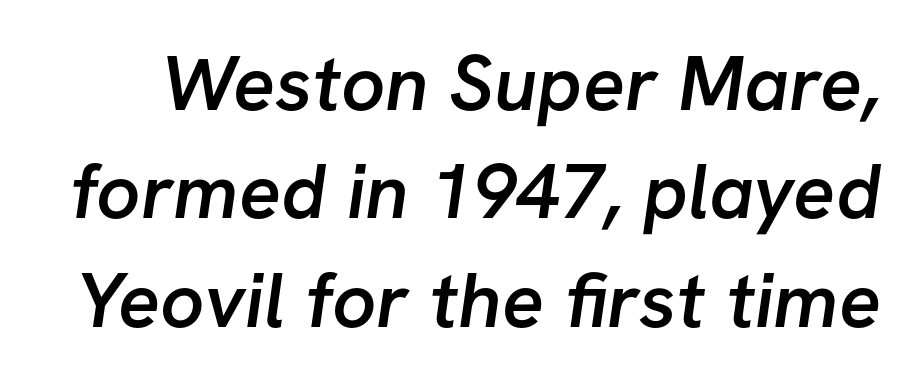
Spacing verdict: proportional, widths tailored to each character. The sample has been set in demibold, a notch under bold. Rule under the text: the space is simply empty. In terms of letterspacing, this is plain default setting. What kind of face is this? One without serifs — a sans.
